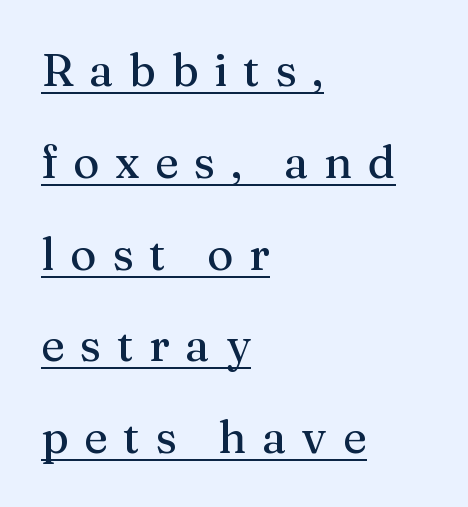
The image shows 45 px serif type, upright; set left-aligned, loose line spacing (2.04x), unusually wide letter spacing (+0.35 em), underlined; medium stroke contrast and a medium x-height.
